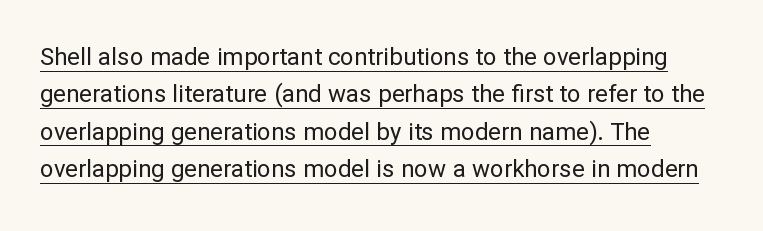
These lines keep a tight, regular rhythm from letter to letter. Teacher's note: observe the even left margin — that is flush-left alignment. The letterforms sit at book weight or below. Normally led — the rows are evenly, conventionally spaced. When letters stand straight like this, we call the style roman or upright.
